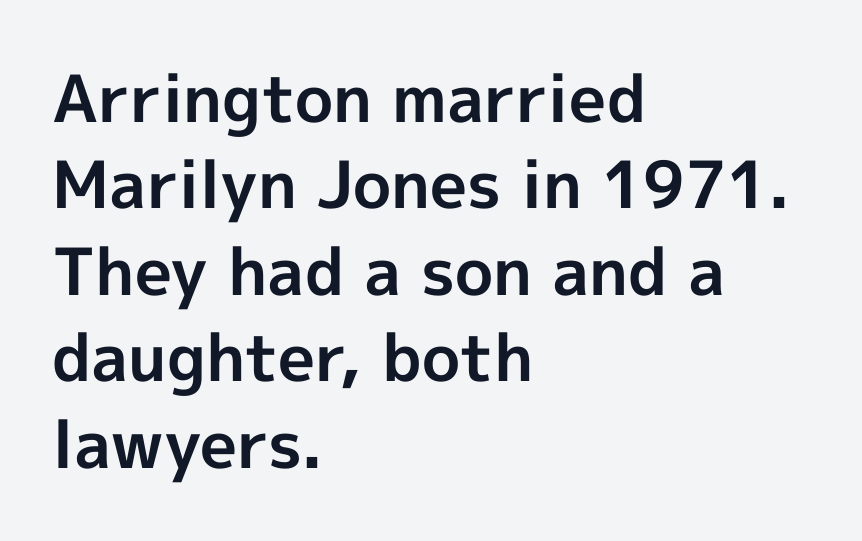
{"serif": "no", "italic": "no", "bold": "yes", "weight": "bold", "width": "normal", "x_height": "medium", "monospaced": "no", "underline": "no", "align": "left", "line_spacing": "normal", "line_spacing_ratio": 1.33, "letter_spacing": "normal", "letter_spacing_em": 0.0, "glyph_px": 65}
